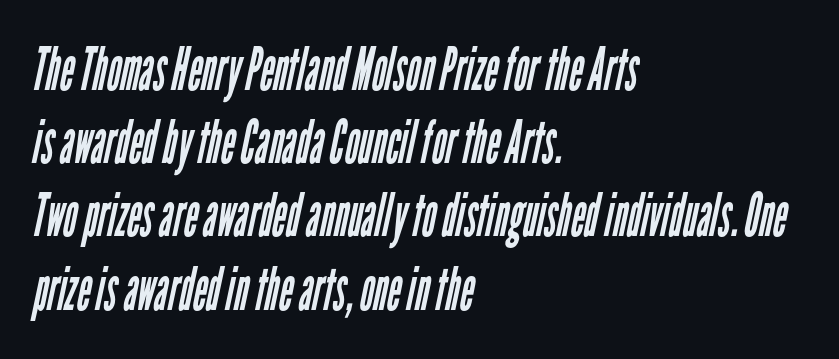
The image shows 60 px regular-weight, condensed sans-serif type; set left-aligned, line spacing 1.22x, normal letter spacing, not underlined; low stroke contrast and a medium x-height.
